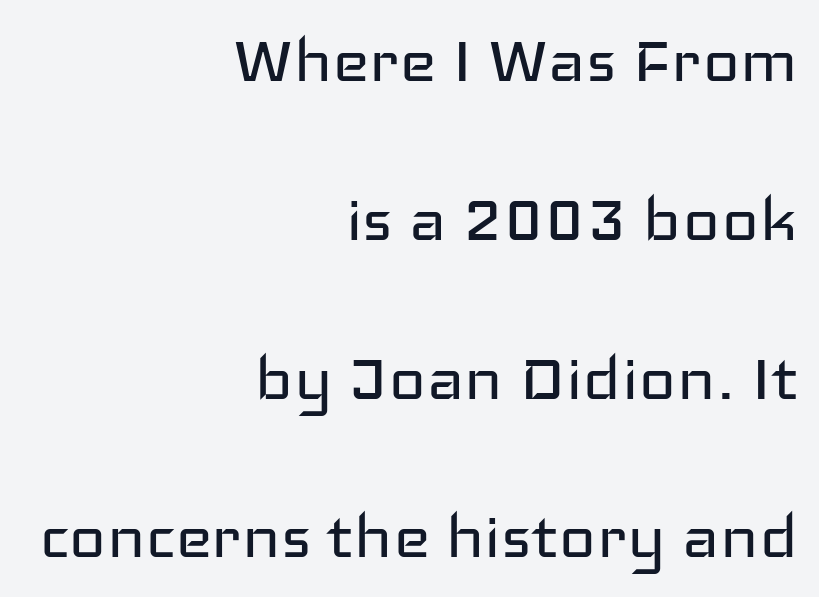
{"serif": "no", "italic": "no", "bold": "no", "weight": "regular", "width": "wide", "stroke_contrast": "low", "x_height": "medium", "monospaced": "no", "underline": "no", "align": "right", "line_spacing": "loose", "line_spacing_ratio": 2.01, "letter_spacing": "normal", "letter_spacing_em": 0.0, "glyph_px": 79}
